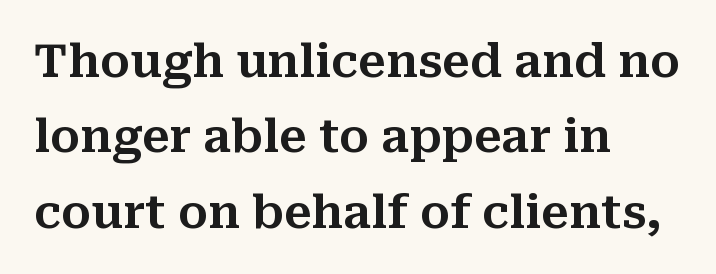
Leading: standard. Notice how the stems are strictly vertical — no italics here. Characters follow at the spacing the type designer built in. The passage shown is typeset with a serif family. The passage is arranged the way most books set body copy — flush left.
